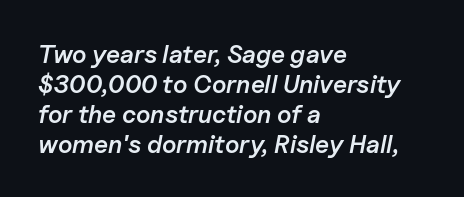
{"italic": "yes", "lean": "right", "slant_degrees": 11, "bold": "semi", "underline": "no", "align": "left", "line_spacing_ratio": 1.2, "letter_spacing": "normal", "letter_spacing_em": 0.0, "glyph_px": 25}
